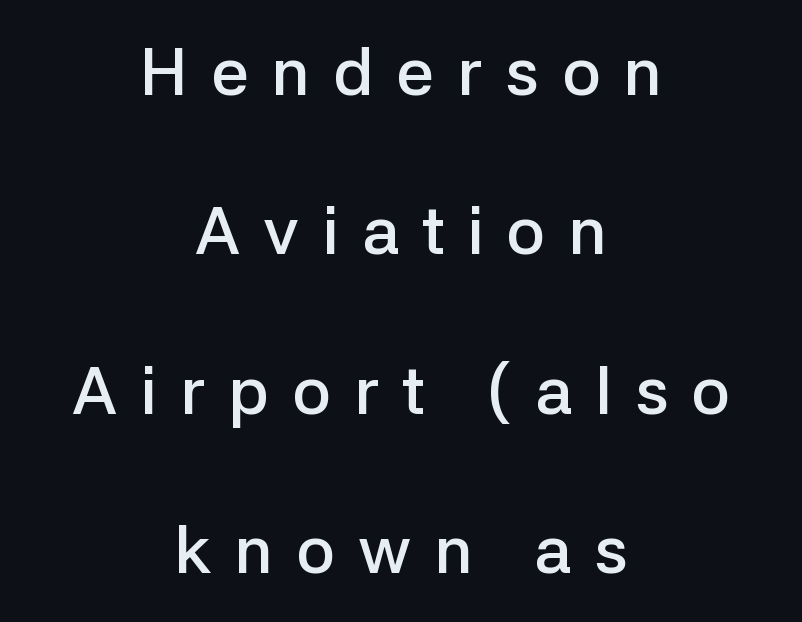
Type without underlining. Set as a demibold, roughly 600 on the weight scale. Each letter keeps its own natural width here, so spacing adapts to shape. The letters stand straight up with perfectly vertical stems.
